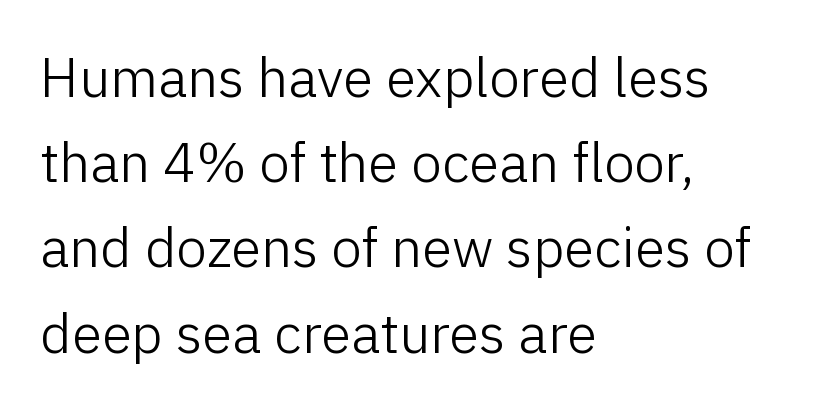
The image shows 55 px light sans-serif type, upright; set left-aligned, normal line spacing (1.55x), normal letter spacing, not underlined; low stroke contrast and a medium x-height.
